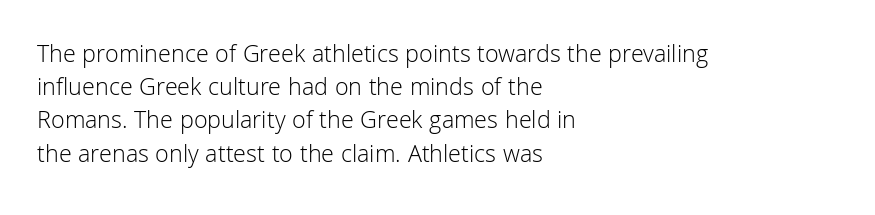
These lines sit exactly where default settings would place them. Decoration check: the copy has no underline. The typeface has the unassuming heft of standard copy or less. Horizontal alignment here is leftward, the default for most running prose.
